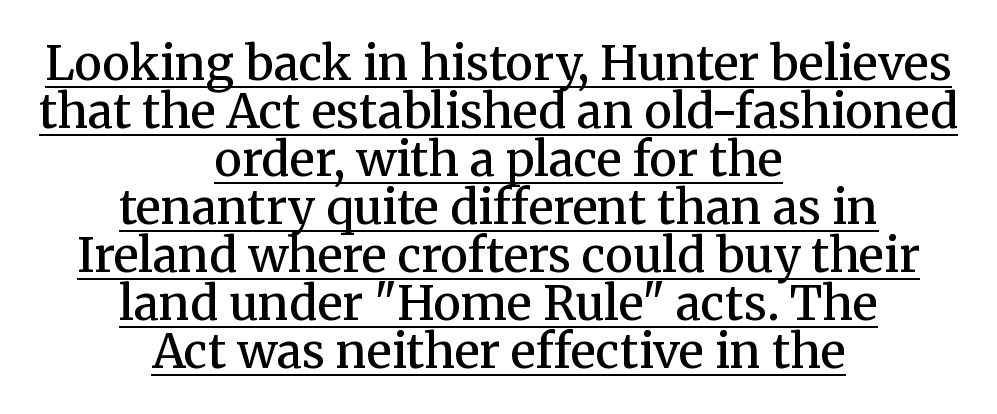
{"serif": "yes", "italic": "no", "bold": "semi", "weight": "semibold", "width": "normal", "stroke_contrast": "medium", "x_height": "medium", "monospaced": "no", "underline": "yes", "align": "center", "line_spacing": "tight", "line_spacing_ratio": 1.02, "letter_spacing": "normal", "letter_spacing_em": 0.0, "glyph_px": 47}
